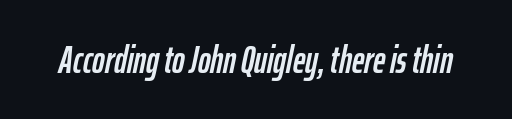
The strip under each line holds only bare page. Note the varied advance widths — an 'i' is clearly narrower than an 'm'. Tall strokes in this sample are angled rather than plumb. Observe the ordinary spacing: letters are neighbours, not strangers.
